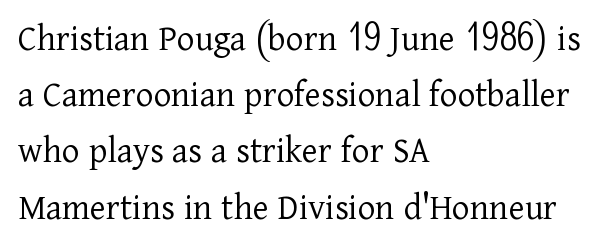
Q: Is the text bold? A: No.
Q: Is the text italic (slanted)? A: No, it is upright.
Q: Is the typeface a serif or a sans-serif typeface? A: Serif.
Q: Is the text underlined? A: No.
Q: How is the paragraph aligned? A: Left-aligned.
Q: Is the spacing between letters normal or unusually wide? A: Normal.
Q: Is the spacing between lines tight, normal or loose? A: Normal.
Q: Width (condensed, normal, or wide)? A: Normal.
Q: Stroke contrast? A: Low.
Q: x-height? A: Medium.
Q: Monospaced? A: No.
